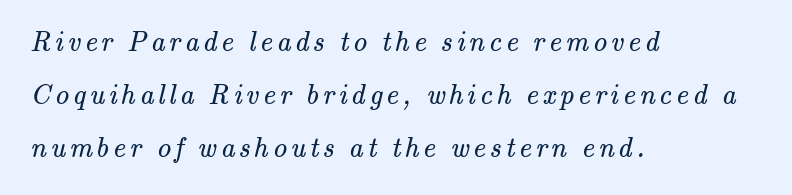
The designer went with a serif here, giving each stem small feet. The strokes carry an ordinary text weight at most. Horizontally, the lines are justified to the leading edge only. Whoever set this chose breathing room over compactness in the vertical rhythm.
